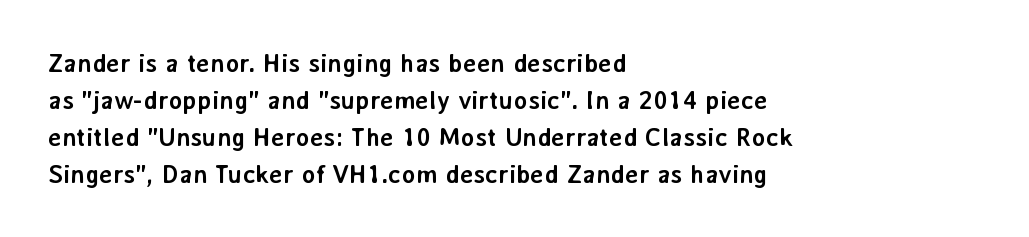
The image shows 26 px bold type, upright; set left-aligned, normal line spacing (1.42x), normal letter spacing, not underlined.
